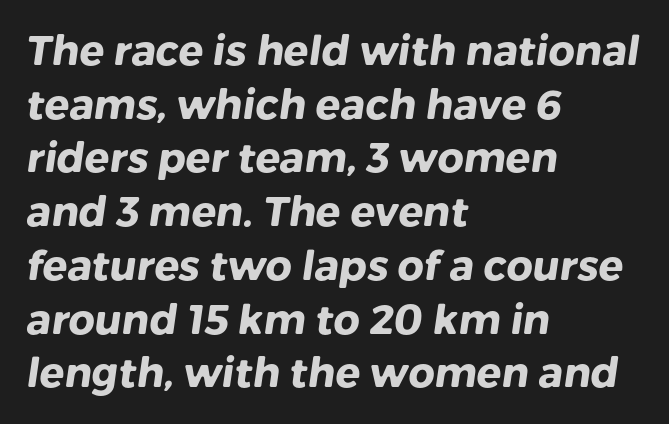
The image shows 41 px heavy sans-serif type; set left-aligned, normal line spacing (1.31x), normal letter spacing, not underlined; low stroke contrast and a medium x-height.
